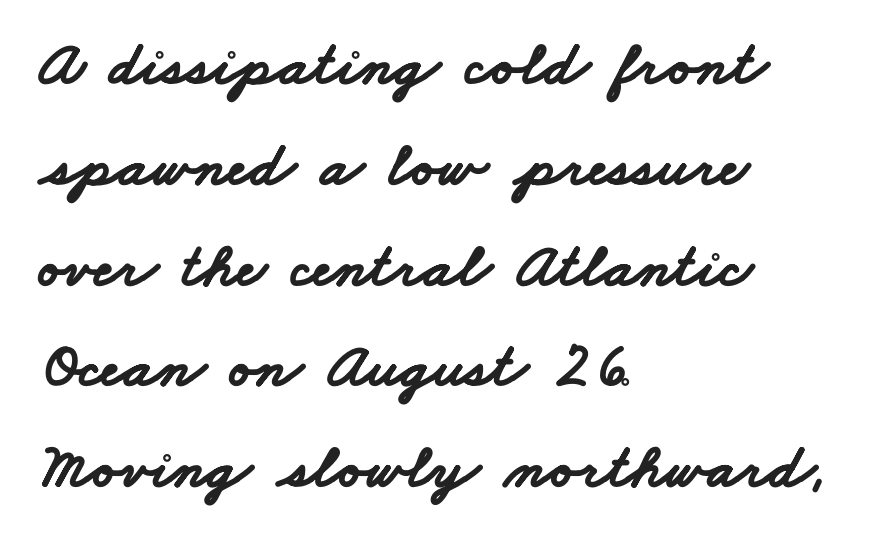
The image shows 63 px bold, wide sans-serif type; set left-aligned, normal line spacing (1.6x), normal letter spacing, not underlined; low stroke contrast and a small x-height.
